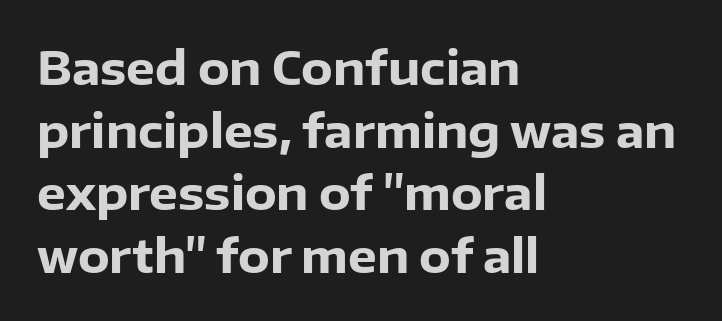
The image shows 46 px heavy sans-serif type, upright; set left-aligned, normal line spacing (1.36x), normal letter spacing, not underlined; low stroke contrast and a medium x-height.
